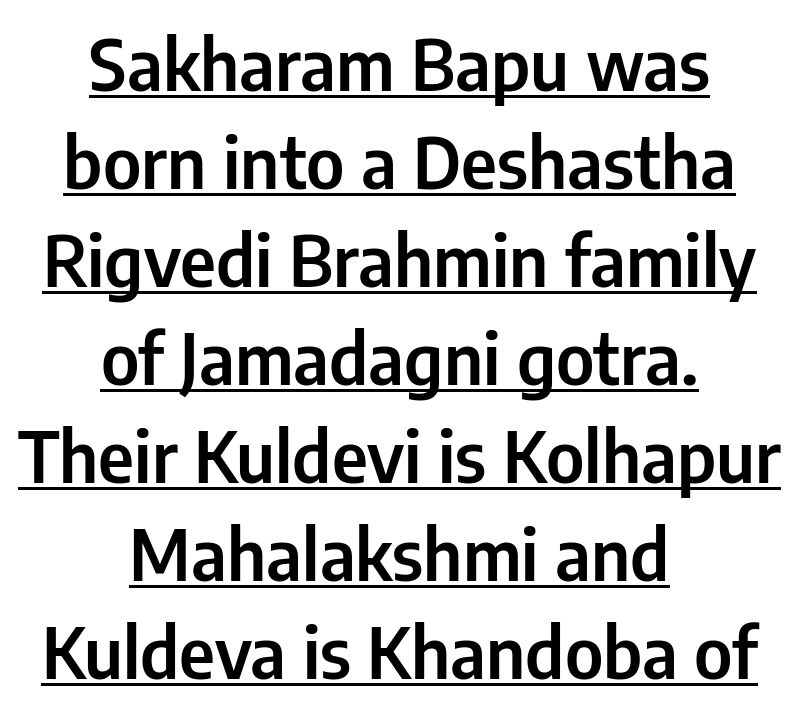
The block of text has a typical density, with ordinary space between rows. The letters advance in unequal steps, a hallmark of proportional type. The axis of the letterforms is exactly vertical. This is sans-serif lettering, the kind often seen on screens and signage. Caption: standard tracking, unaltered.
